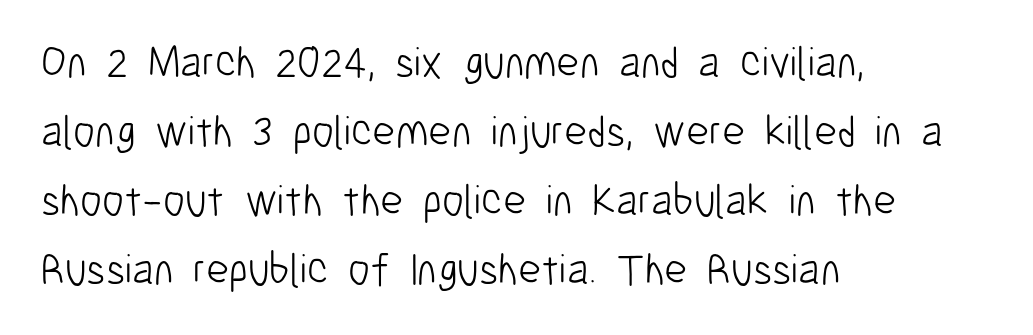
The image shows 44 px light, condensed sans-serif type, upright; set left-aligned, normal line spacing (1.57x), normal letter spacing, not underlined; low stroke contrast and a medium x-height.
